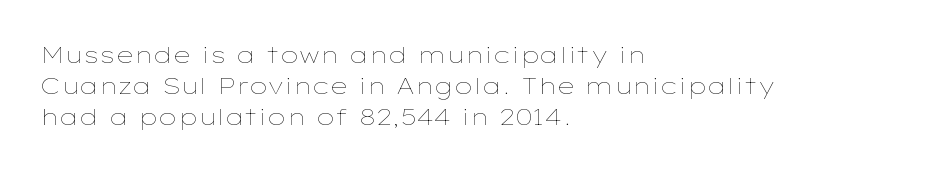
{"italic": "no", "bold": "no", "underline": "no", "align": "left", "line_spacing": "normal", "line_spacing_ratio": 1.35, "letter_spacing": "normal", "letter_spacing_em": 0.0, "glyph_px": 23}
